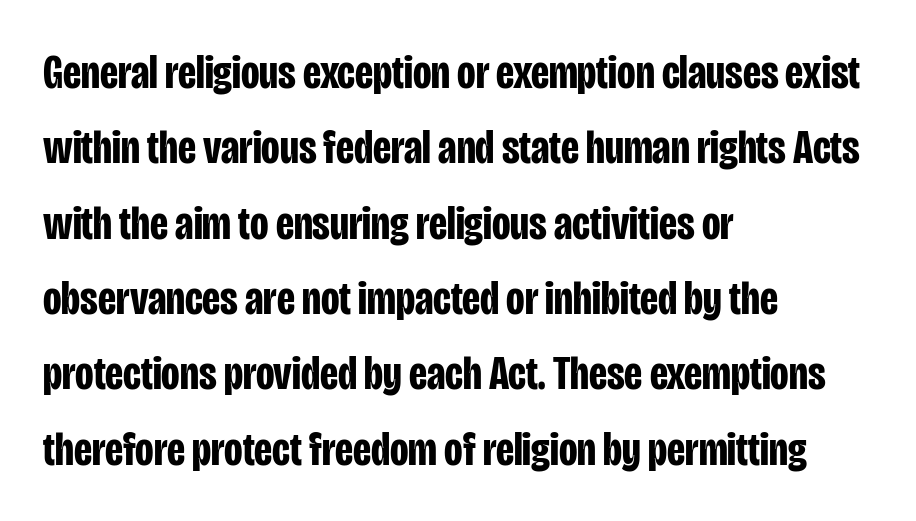
Q: Is the text bold? A: Yes.
Q: Is the text italic (slanted)? A: No, it is upright.
Q: Is the typeface a serif or a sans-serif typeface? A: Sans-serif.
Q: Is the text underlined? A: No.
Q: How is the paragraph aligned? A: Left-aligned.
Q: Is the spacing between letters normal or unusually wide? A: Normal.
Q: Is the spacing between lines tight, normal or loose? A: Normal.
Q: Width (condensed, normal, or wide)? A: Condensed.
Q: Stroke contrast? A: Low.
Q: x-height? A: Large.
Q: Monospaced? A: No.
